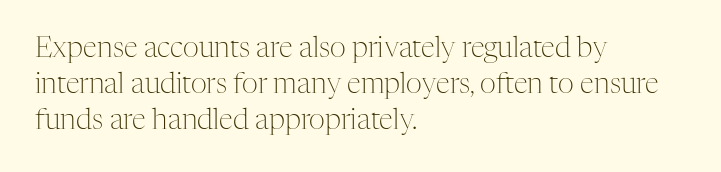
Q: Is the text bold? A: No.
Q: Is the text italic (slanted)? A: No, it is upright.
Q: Is the typeface a serif or a sans-serif typeface? A: Serif.
Q: Is the text underlined? A: No.
Q: How is the paragraph aligned? A: Left-aligned.
Q: Is the spacing between letters normal or unusually wide? A: Normal.
Q: Is the spacing between lines tight, normal or loose? A: Normal.
Q: Width (condensed, normal, or wide)? A: Normal.
Q: Stroke contrast? A: Medium.
Q: x-height? A: Medium.
Q: Monospaced? A: No.
